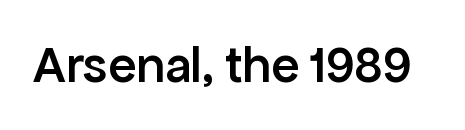
The image shows 52 px semibold sans-serif type, upright; set normal letter spacing, not underlined; low stroke contrast and a medium x-height.
